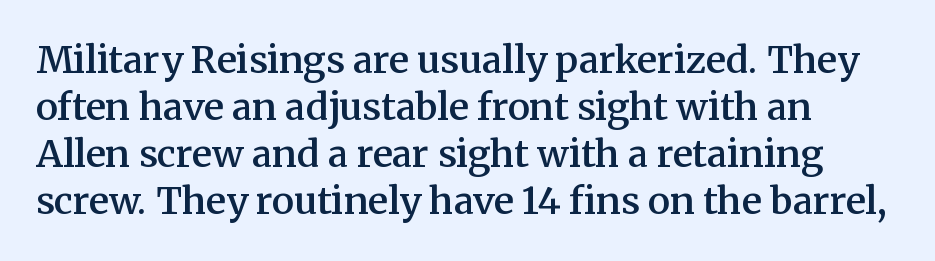
Q: Is the text bold? A: Semi-bold.
Q: Is the text italic (slanted)? A: No, it is upright.
Q: Is the typeface a serif or a sans-serif typeface? A: Serif.
Q: Is the text underlined? A: No.
Q: How is the paragraph aligned? A: Left-aligned.
Q: Is the spacing between letters normal or unusually wide? A: Normal.
Q: Is the spacing between lines tight, normal or loose? A: Normal.
Q: Width (condensed, normal, or wide)? A: Normal.
Q: Stroke contrast? A: Medium.
Q: x-height? A: Medium.
Q: Monospaced? A: No.
